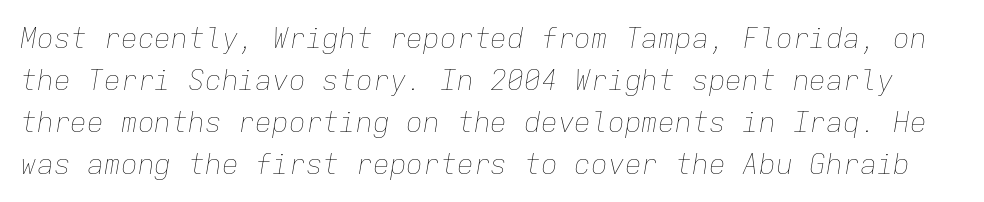
Q: Is the text bold? A: No.
Q: Is the text italic (slanted)? A: Yes, it leans right by about 9 degrees.
Q: Is the text underlined? A: No.
Q: Is the spacing between letters normal or unusually wide? A: Normal.
Q: Is the spacing between lines tight, normal or loose? A: Normal.
Q: Width (condensed, normal, or wide)? A: Normal.
Q: Stroke contrast? A: Low.
Q: x-height? A: Medium.
Q: Monospaced? A: Yes.
